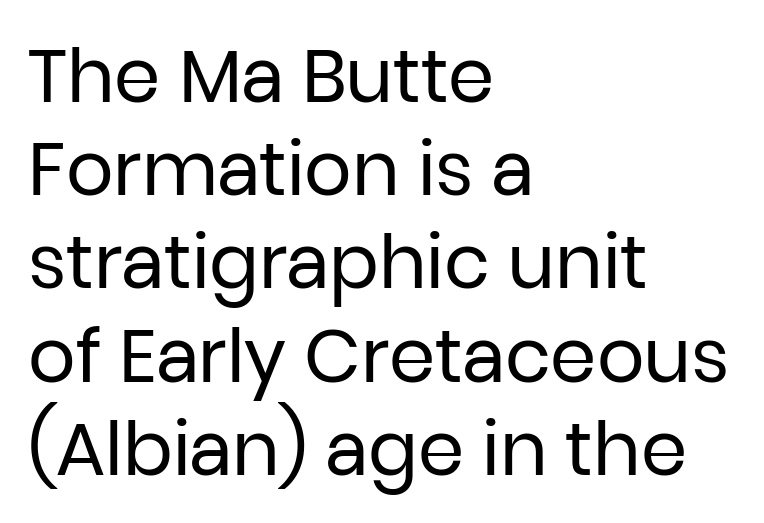
The image shows 74 px regular-weight sans-serif type, upright; set left-aligned, normal line spacing (1.26x), normal letter spacing, not underlined; low stroke contrast and a medium x-height.
